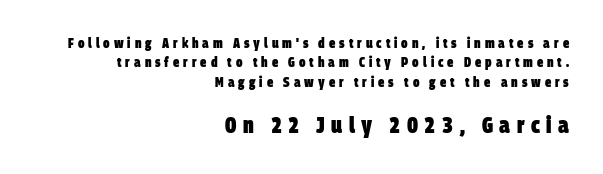
Q: Is the text bold? A: Yes.
Q: Is the text underlined? A: No.
Q: How is the paragraph aligned? A: Right-aligned.
Q: Is the spacing between letters normal or unusually wide? A: Unusually wide.
Q: Is the spacing between lines tight, normal or loose? A: Normal.
Q: Which block of text is set in a larger size, the first (top) or the second (bottom)? A: The second (bottom) one.
